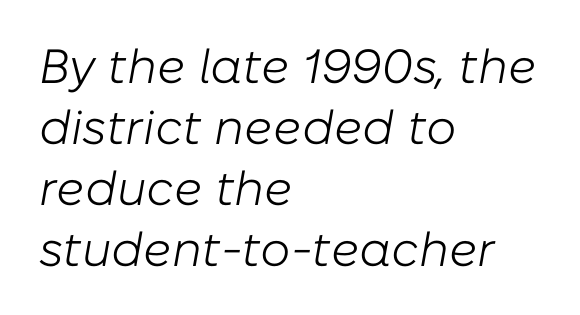
Q: Is the text bold? A: No.
Q: Is the text italic (slanted)? A: Yes, it leans right by about 10 degrees.
Q: Is the text underlined? A: No.
Q: How is the paragraph aligned? A: Left-aligned.
Q: Is the spacing between letters normal or unusually wide? A: Normal.
Q: Is the spacing between lines tight, normal or loose? A: Normal.
Q: Width (condensed, normal, or wide)? A: Normal.
Q: Stroke contrast? A: Low.
Q: x-height? A: Medium.
Q: Monospaced? A: No.
